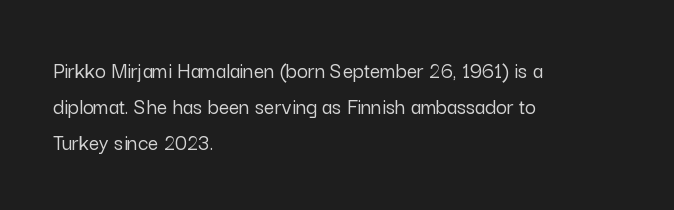
{"italic": "no", "underline": "no", "align": "left", "line_spacing": "normal", "line_spacing_ratio": 1.56, "letter_spacing": "normal", "letter_spacing_em": 0.0, "glyph_px": 23}
